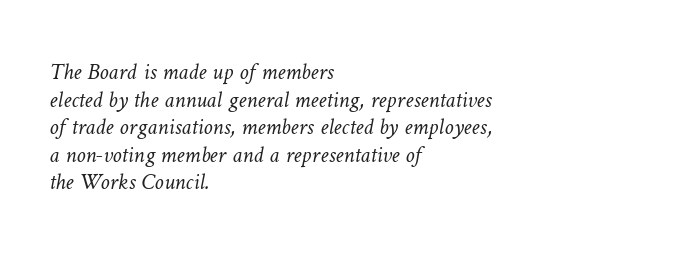
The image shows 23 px text type; set left-aligned, line spacing 1.2x, normal letter spacing, not underlined.
